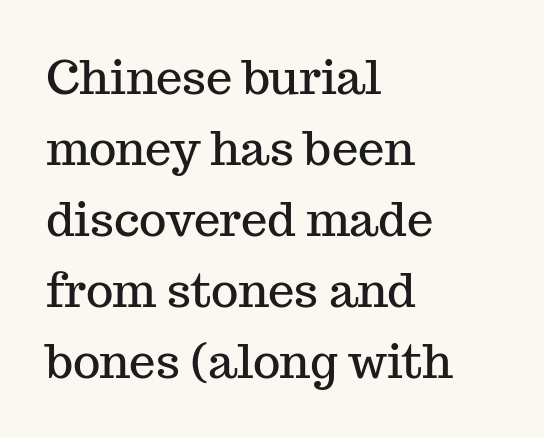
{"serif": "yes", "italic": "no", "width": "normal", "stroke_contrast": "medium", "x_height": "medium", "monospaced": "no", "underline": "no", "align": "left", "line_spacing": "normal", "line_spacing_ratio": 1.51, "letter_spacing": "normal", "letter_spacing_em": 0.0, "glyph_px": 47}
